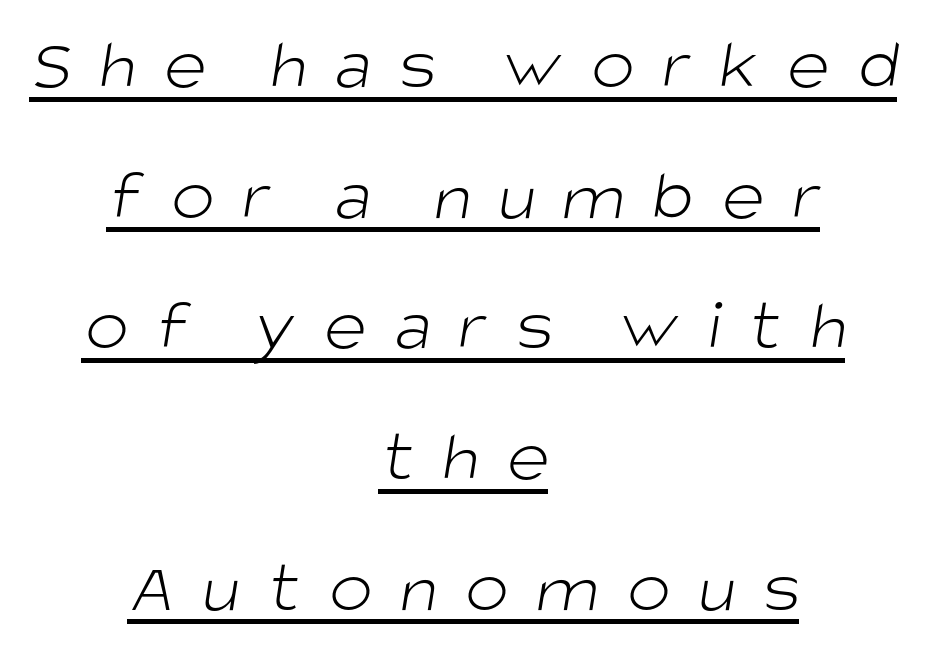
The image shows 73 px light sans-serif type; set centered, line spacing 1.79x, unusually wide letter spacing (+0.38 em), underlined; low stroke contrast and a large x-height.
